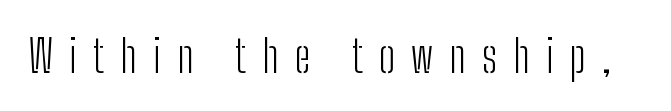
The gaps between neighbouring characters are conspicuously large. Note: no serifs on the glyphs. Beneath every word, the page is bare. Looks like regular typesetting: each glyph gets only the width it needs. Posture: upright roman.
